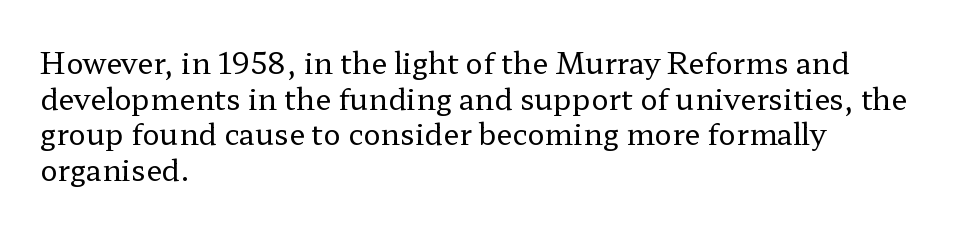
{"serif": "yes", "italic": "no", "bold": "no", "weight": "regular", "width": "wide", "stroke_contrast": "low", "x_height": "medium", "monospaced": "no", "underline": "no", "align": "left", "line_spacing_ratio": 1.23, "letter_spacing": "normal", "letter_spacing_em": 0.0, "glyph_px": 29}
